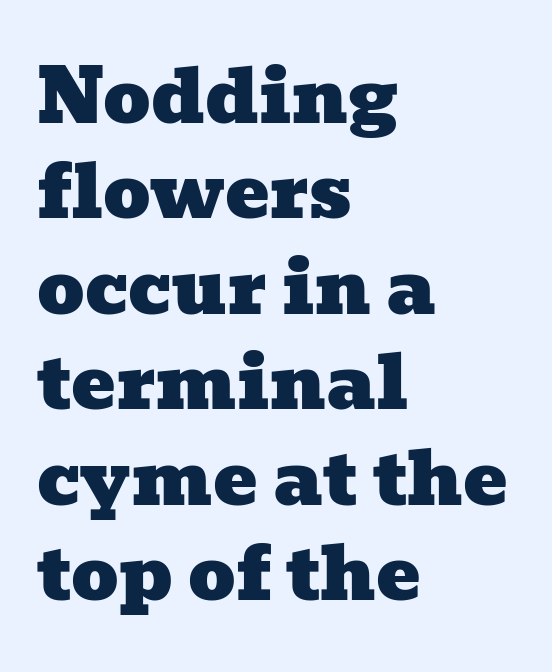
The image shows 74 px wide serif type; set left-aligned, normal line spacing (1.29x), normal letter spacing, not underlined; low stroke contrast and a medium x-height.
